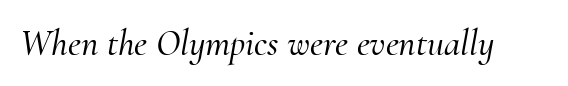
The image shows 37 px serif type, italic (leaning right); set normal letter spacing, not underlined; medium stroke contrast and a small x-height.
